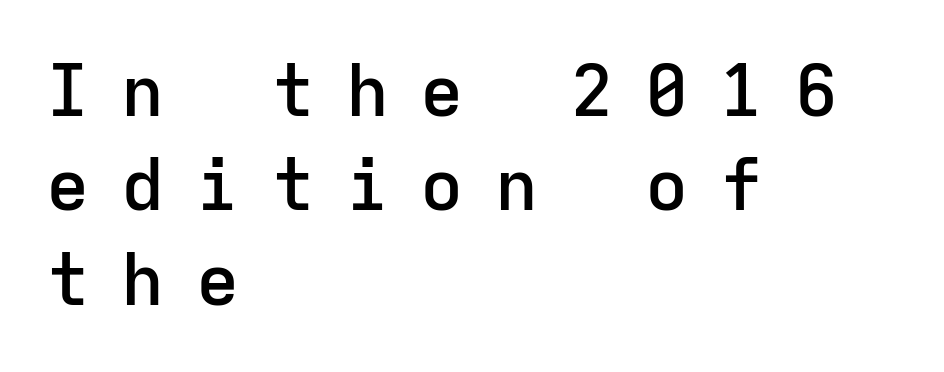
Q: Is the text bold? A: Semi-bold.
Q: Is the text italic (slanted)? A: No, it is upright.
Q: Is the typeface a serif or a sans-serif typeface? A: Sans-serif.
Q: Is the text underlined? A: No.
Q: How is the paragraph aligned? A: Left-aligned.
Q: Is the spacing between letters normal or unusually wide? A: Unusually wide.
Q: Is the spacing between lines tight, normal or loose? A: Normal.
Q: Width (condensed, normal, or wide)? A: Normal.
Q: Stroke contrast? A: Low.
Q: x-height? A: Medium.
Q: Monospaced? A: Yes.
